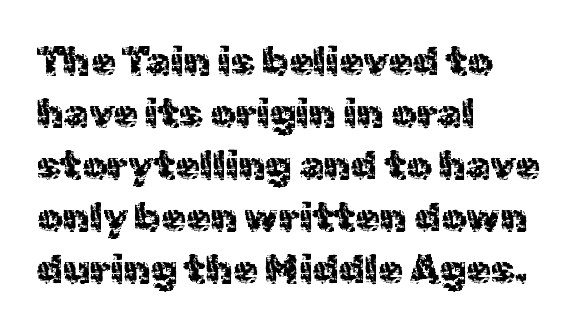
Q: Is the text italic (slanted)? A: No, it is upright.
Q: Is the typeface a serif or a sans-serif typeface? A: Sans-serif.
Q: Is the text underlined? A: No.
Q: How is the paragraph aligned? A: Left-aligned.
Q: Is the spacing between letters normal or unusually wide? A: Normal.
Q: Is the spacing between lines tight, normal or loose? A: Normal.
Q: Width (condensed, normal, or wide)? A: Normal.
Q: x-height? A: Medium.
Q: Monospaced? A: No.
